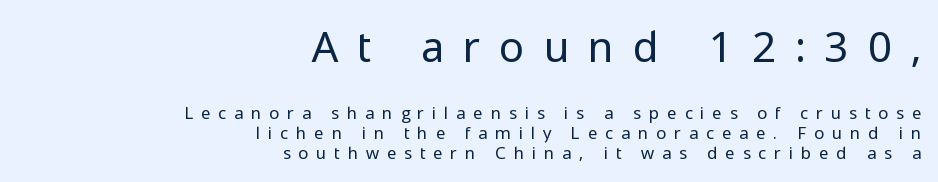
{"serif": "no", "italic": "no", "bold": "no", "weight": "regular", "width": "normal", "stroke_contrast": "low", "x_height": "medium", "monospaced": "no", "underline": "no", "align": "right", "line_spacing_ratio": 1.18, "letter_spacing": "wide", "letter_spacing_em": 0.47, "larger_block": "first", "size_ratio": 2.47, "glyph_px": 42}
